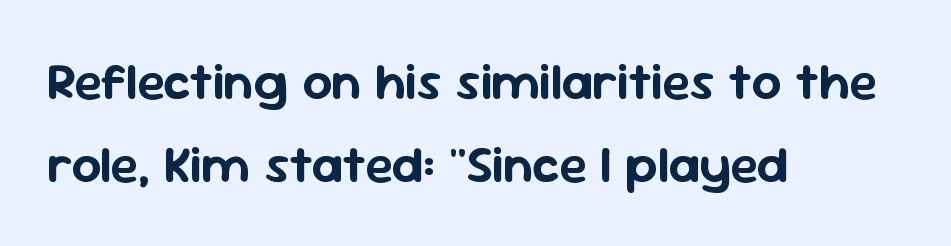
{"serif": "no", "italic": "no", "width": "normal", "stroke_contrast": "low", "x_height": "medium", "monospaced": "no", "underline": "no", "align": "left", "line_spacing": "normal", "line_spacing_ratio": 1.6, "letter_spacing": "normal", "letter_spacing_em": 0.0, "glyph_px": 52}
